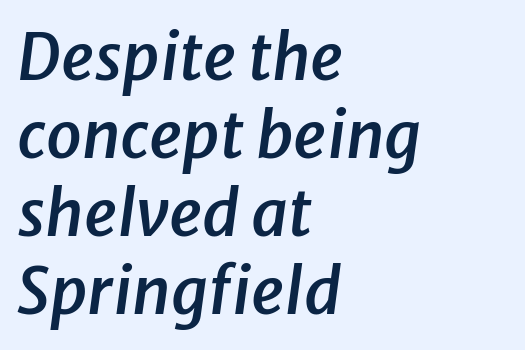
Q: Is the text bold? A: Semi-bold.
Q: Is the text italic (slanted)? A: Yes, it leans right by about 8 degrees.
Q: Is the text underlined? A: No.
Q: How is the paragraph aligned? A: Left-aligned.
Q: Is the spacing between letters normal or unusually wide? A: Normal.
Q: Width (condensed, normal, or wide)? A: Normal.
Q: Stroke contrast? A: Low.
Q: x-height? A: Medium.
Q: Monospaced? A: No.
